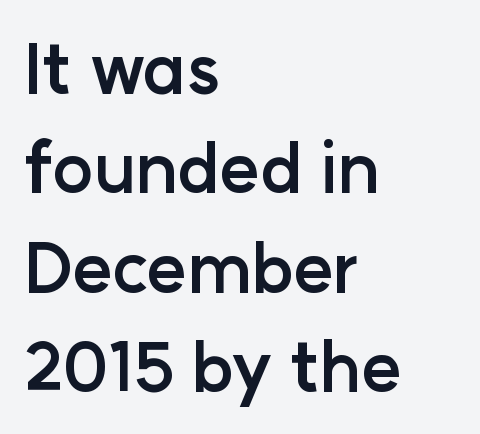
Think of a printed novel: that variable character pitch is what you see here. This sample keeps an unexceptional amount of space between lines. Honestly, there is no underline to notice here at all. Serifs: no, the terminals of the letterforms are clean.
